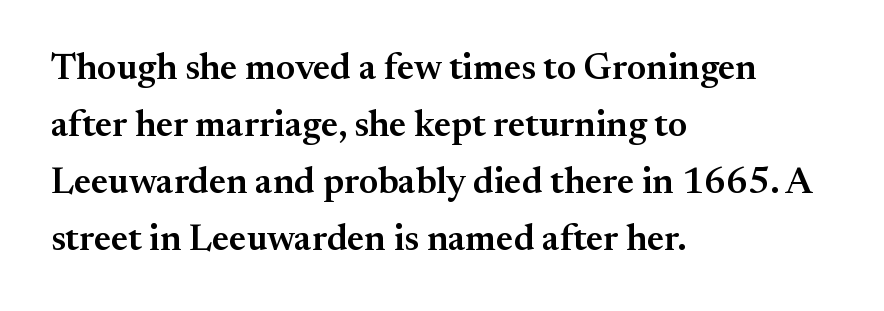
The image shows 37 px semibold serif type, upright; set left-aligned, normal line spacing (1.54x), normal letter spacing, not underlined; medium stroke contrast and a small x-height.
